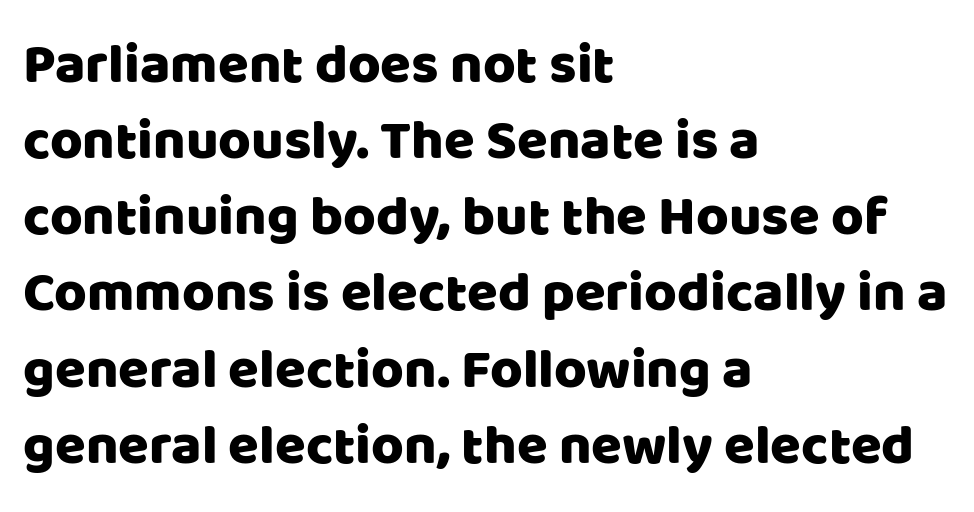
It's the straight-up-and-down kind of type. The rag falls on the right side of this text block. How would I describe the line gaps? Plain and ordinary. This sample uses plain, unmodified letter spacing.
